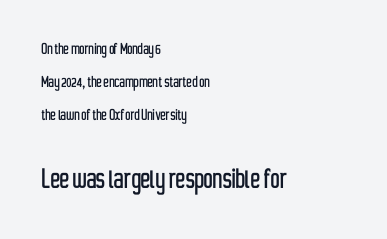
Which of the two is more prominent by size? The second, at the bottom. Honestly, there is no underline to notice here at all. You could not count columns in this text — the font is proportionally spaced. Tracking here is standard; glyphs follow each other at the usual distance. The paragraph has a hard left edge and a soft right edge.
